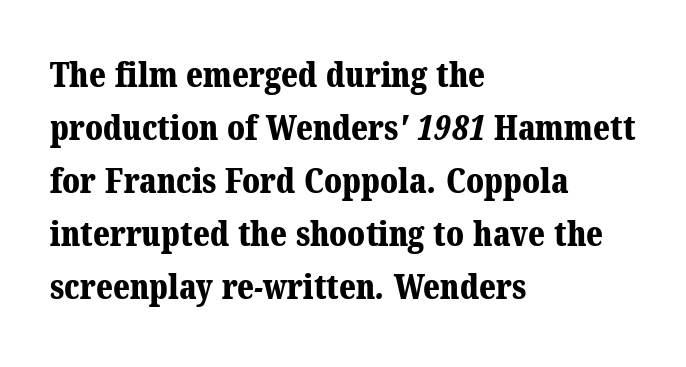
Q: Is the text bold? A: Yes.
Q: Is the typeface a serif or a sans-serif typeface? A: Serif.
Q: Is the text underlined? A: No.
Q: How is the paragraph aligned? A: Left-aligned.
Q: Is the spacing between letters normal or unusually wide? A: Normal.
Q: Is the spacing between lines tight, normal or loose? A: Normal.
Q: Width (condensed, normal, or wide)? A: Normal.
Q: Stroke contrast? A: Medium.
Q: x-height? A: Medium.
Q: Monospaced? A: No.
